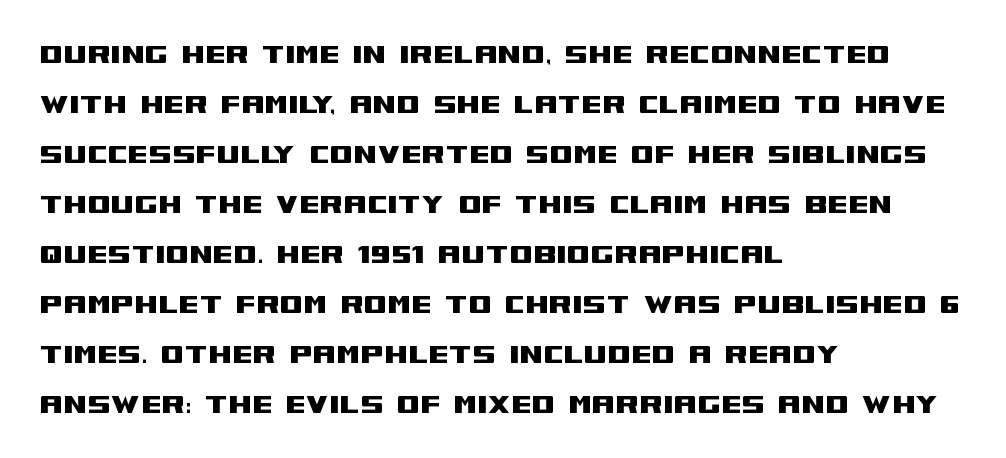
Words appear dense and cohesive because spacing is normal. Only glyphs here, with clear space below each row. Is this a fixed-width face? No — the glyphs have proportional, varying widths. The font's upright variant was chosen for this text. Summary of vertical rhythm: regular, with standard interline spacing. These lines stack with their left ends in a neat column.
